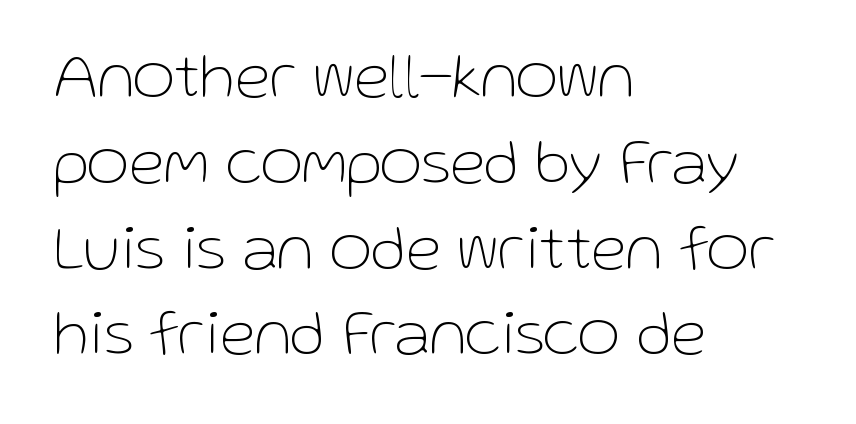
Q: Is the text bold? A: No.
Q: Is the text italic (slanted)? A: No, it is upright.
Q: Is the typeface a serif or a sans-serif typeface? A: Sans-serif.
Q: Is the text underlined? A: No.
Q: How is the paragraph aligned? A: Left-aligned.
Q: Is the spacing between letters normal or unusually wide? A: Normal.
Q: Is the spacing between lines tight, normal or loose? A: Normal.
Q: Width (condensed, normal, or wide)? A: Normal.
Q: Stroke contrast? A: Low.
Q: x-height? A: Medium.
Q: Monospaced? A: No.
